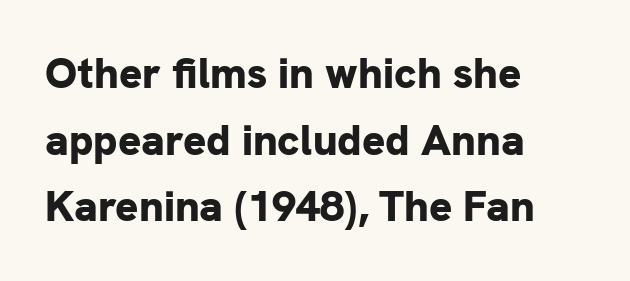
The image shows 43 px bold sans-serif type, upright; set left-aligned, normal line spacing (1.55x), normal letter spacing, not underlined; low stroke contrast and a medium x-height.
